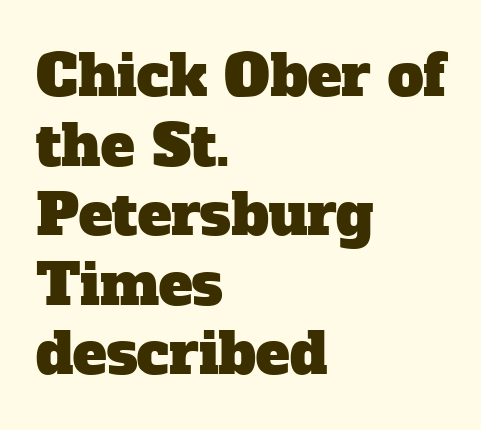
Q: Is the typeface a serif or a sans-serif typeface? A: Serif.
Q: Is the text underlined? A: No.
Q: How is the paragraph aligned? A: Left-aligned.
Q: Is the spacing between letters normal or unusually wide? A: Normal.
Q: Width (condensed, normal, or wide)? A: Normal.
Q: Stroke contrast? A: Low.
Q: x-height? A: Medium.
Q: Monospaced? A: No.
